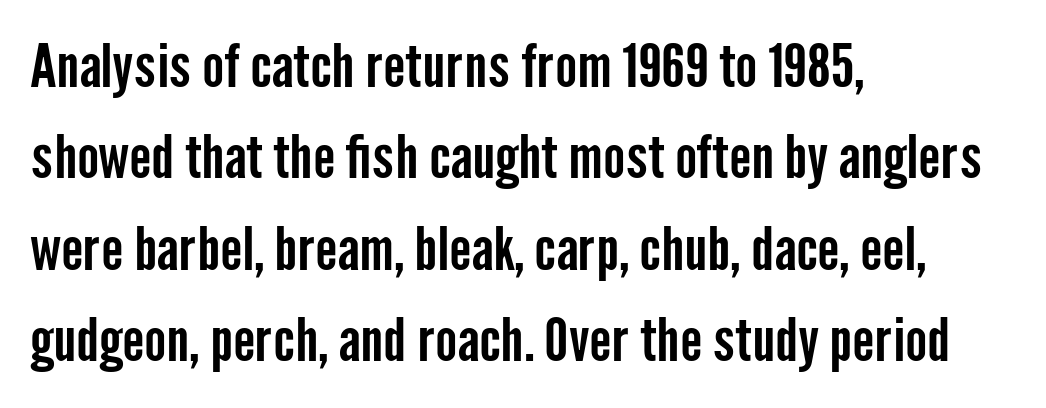
The image shows 59 px condensed sans-serif type, upright; set left-aligned, normal line spacing (1.55x), normal letter spacing, not underlined; low stroke contrast and a medium x-height.
